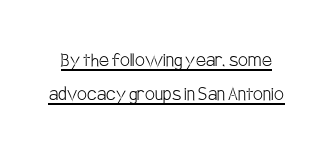
Q: Is the text bold? A: No.
Q: Is the text italic (slanted)? A: No, it is upright.
Q: Is the text underlined? A: Yes.
Q: Is the spacing between letters normal or unusually wide? A: Normal.
Q: Is the spacing between lines tight, normal or loose? A: Normal.
